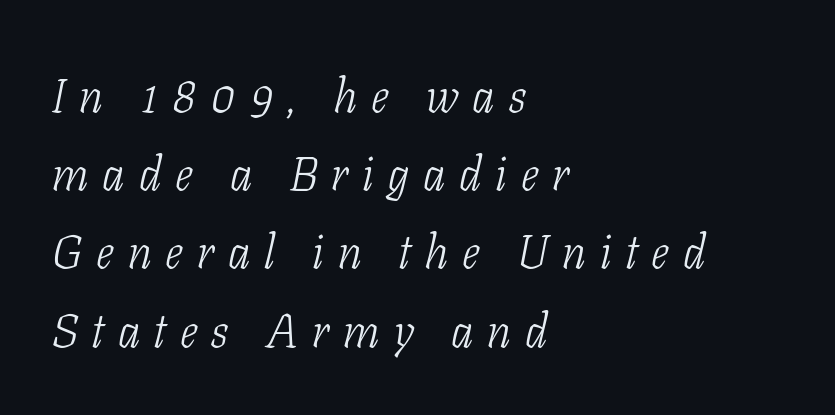
Q: Is the text bold? A: No.
Q: Is the text italic (slanted)? A: Yes, it leans right by about 11 degrees.
Q: Is the typeface a serif or a sans-serif typeface? A: Serif.
Q: Is the text underlined? A: No.
Q: How is the paragraph aligned? A: Left-aligned.
Q: Is the spacing between letters normal or unusually wide? A: Unusually wide.
Q: Is the spacing between lines tight, normal or loose? A: Normal.
Q: Width (condensed, normal, or wide)? A: Condensed.
Q: Stroke contrast? A: Low.
Q: x-height? A: Medium.
Q: Monospaced? A: No.
